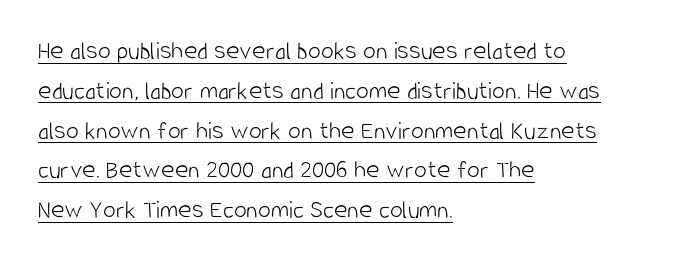
{"italic": "no", "bold": "no", "underline": "yes", "align": "left", "line_spacing": "normal", "line_spacing_ratio": 1.53, "letter_spacing": "normal", "letter_spacing_em": 0.0, "glyph_px": 26}
